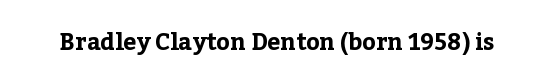
{"italic": "no", "bold": "yes", "underline": "no", "letter_spacing": "normal", "letter_spacing_em": 0.0, "glyph_px": 23}
